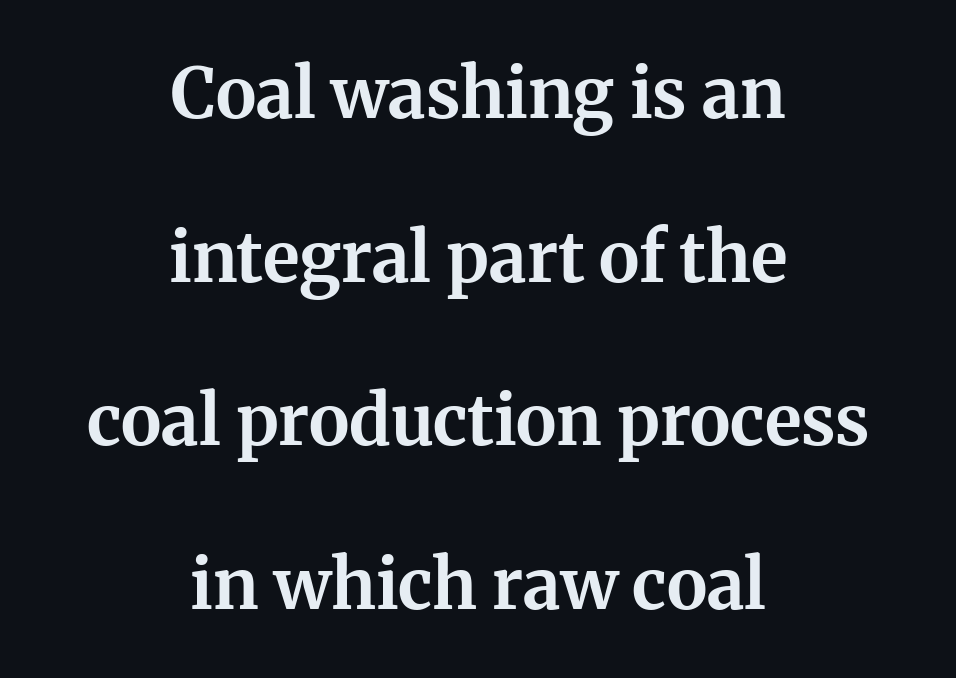
The image shows 69 px bold serif type, upright; set centered, loose line spacing (2.37x), normal letter spacing, not underlined; medium stroke contrast and a medium x-height.
